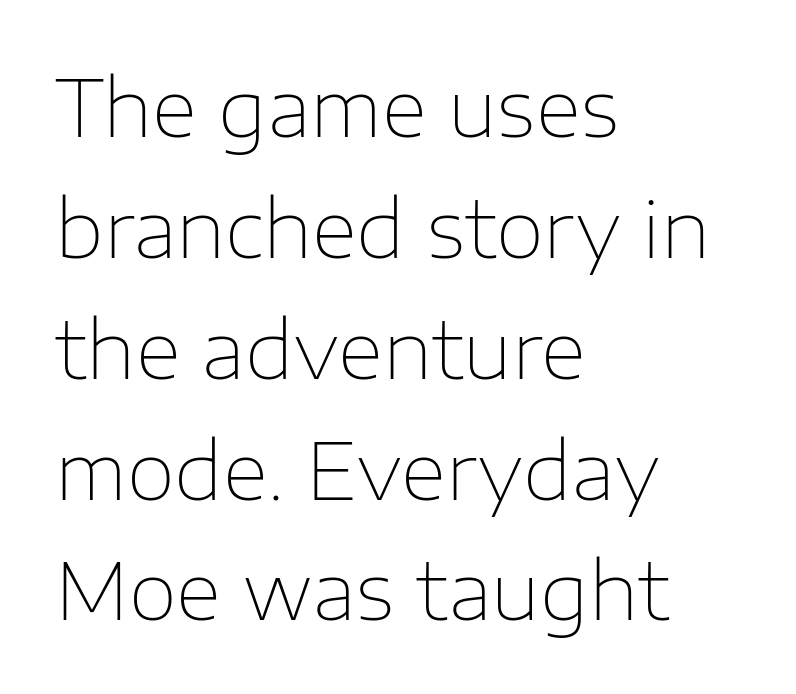
Regarding serifs, this sample does without them. Is the stroke heavy? The answer is a plain regular-or-lighter. Reading down the column, the eye jumps a familiar distance to each next line. This is the regular roman posture of the typeface. The string is rendered with underlining switched off.
